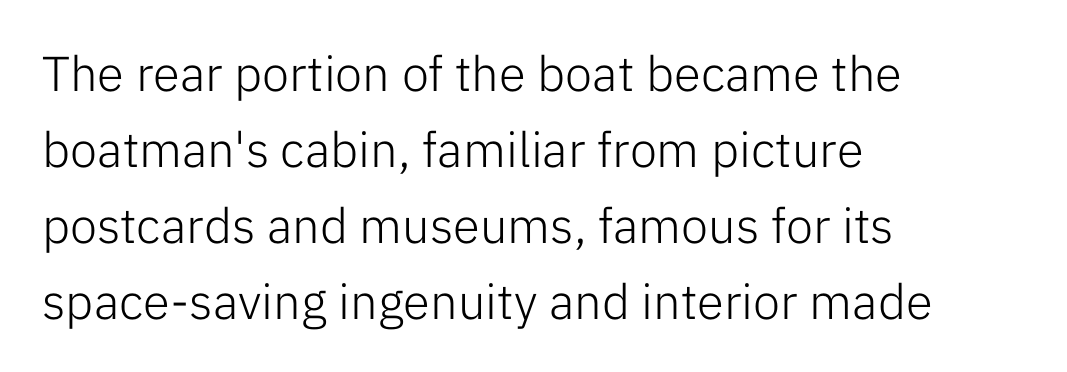
The image shows 49 px light sans-serif type, upright; set left-aligned, normal line spacing (1.55x), normal letter spacing, not underlined; low stroke contrast and a medium x-height.
